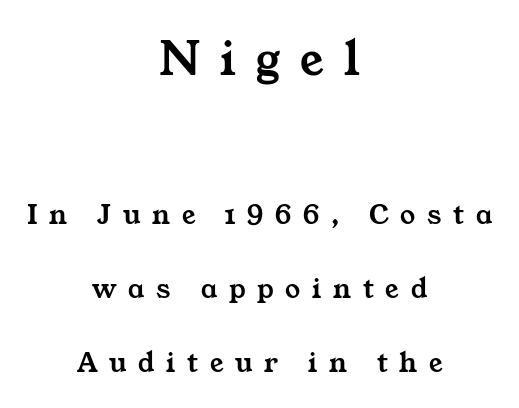
{"serif": "yes", "width": "wide", "stroke_contrast": "medium", "x_height": "medium", "monospaced": "no", "underline": "no", "align": "center", "line_spacing": "loose", "line_spacing_ratio": 2.47, "letter_spacing": "wide", "letter_spacing_em": 0.39, "larger_block": "first", "size_ratio": 1.73, "glyph_px": 52}
